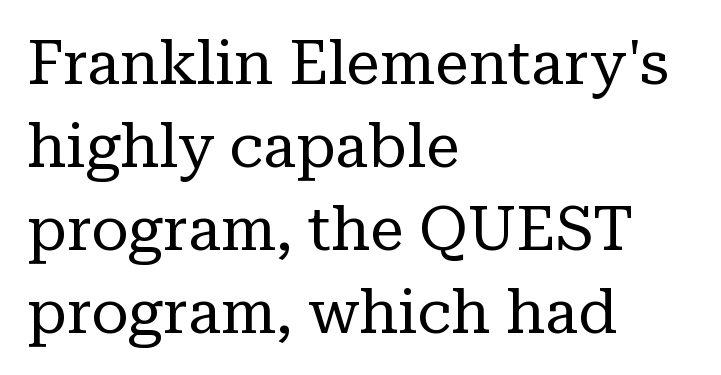
The horizontal fit of the characters is conventional and even. Each new line begins a customary step beneath the previous one. Quick note: underline off. Small tapered or slab feet sit at the stroke ends, so this counts as serif. Horizontally, the lines are justified to the leading edge only. The characters are drawn with everyday or finer stroke widths.
